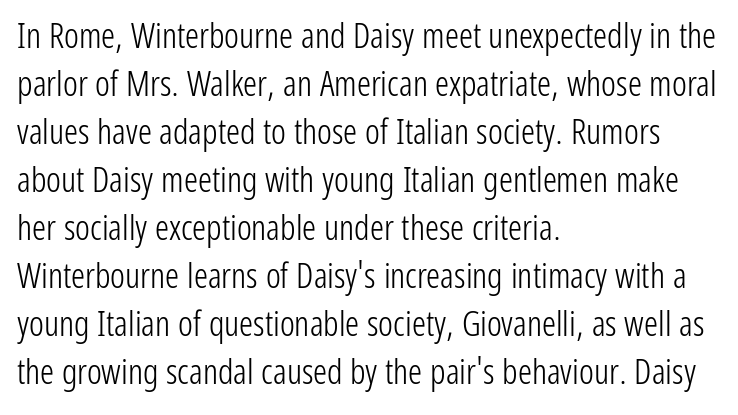
Q: Is the text bold? A: No.
Q: Is the text italic (slanted)? A: No, it is upright.
Q: Is the typeface a serif or a sans-serif typeface? A: Sans-serif.
Q: Is the text underlined? A: No.
Q: How is the paragraph aligned? A: Left-aligned.
Q: Is the spacing between letters normal or unusually wide? A: Normal.
Q: Is the spacing between lines tight, normal or loose? A: Normal.
Q: Width (condensed, normal, or wide)? A: Condensed.
Q: Stroke contrast? A: Low.
Q: x-height? A: Medium.
Q: Monospaced? A: No.
